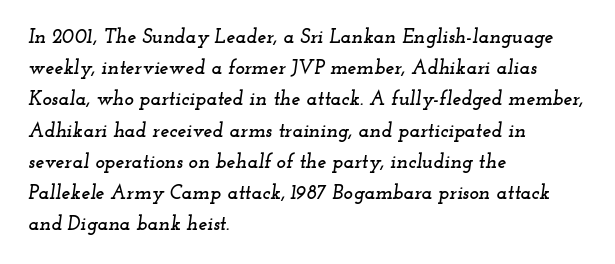
Q: Is the text italic (slanted)? A: Yes, it leans right by about 12 degrees.
Q: Is the text underlined? A: No.
Q: How is the paragraph aligned? A: Left-aligned.
Q: Is the spacing between letters normal or unusually wide? A: Normal.
Q: Is the spacing between lines tight, normal or loose? A: Normal.
